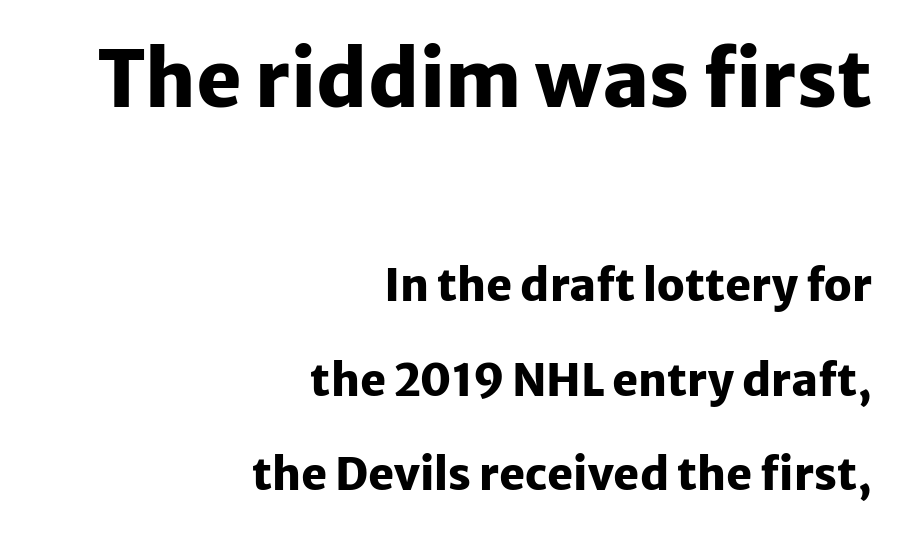
The image shows 77 px heavy sans-serif type, upright; set right-aligned, loose line spacing (2.14x), normal letter spacing, not underlined; the first (top) block is 1.75x larger; low stroke contrast and a medium x-height.
